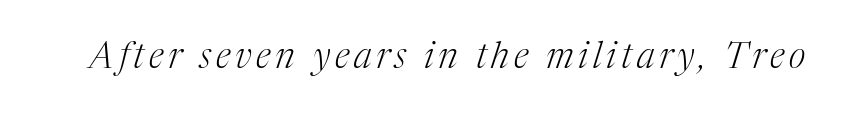
Q: Is the text bold? A: No.
Q: Is the text italic (slanted)? A: Yes, it leans right by about 17 degrees.
Q: Is the typeface a serif or a sans-serif typeface? A: Serif.
Q: Is the text underlined? A: No.
Q: Width (condensed, normal, or wide)? A: Normal.
Q: Stroke contrast? A: Medium.
Q: x-height? A: Medium.
Q: Monospaced? A: No.
